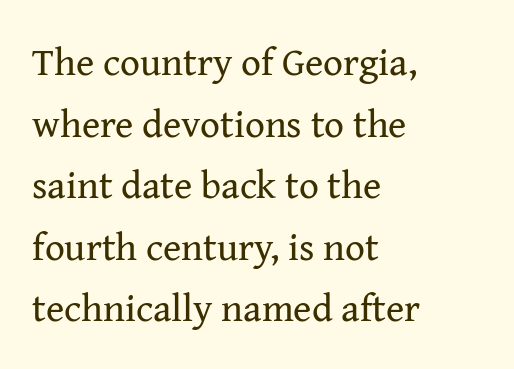
{"serif": "yes", "italic": "no", "bold": "no", "weight": "regular", "width": "normal", "stroke_contrast": "medium", "x_height": "medium", "monospaced": "no", "underline": "no", "align": "left", "line_spacing": "normal", "line_spacing_ratio": 1.58, "letter_spacing": "normal", "letter_spacing_em": 0.0, "glyph_px": 39}
